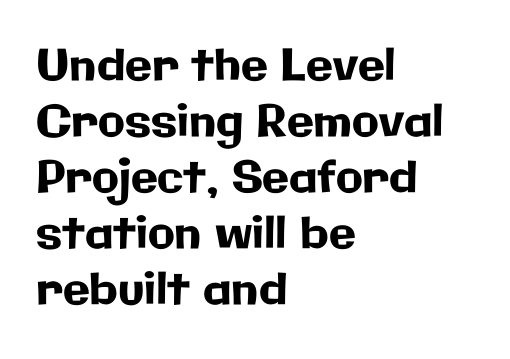
{"serif": "no", "italic": "no", "width": "normal", "stroke_contrast": "low", "x_height": "medium", "monospaced": "no", "underline": "no", "align": "left", "line_spacing": "normal", "line_spacing_ratio": 1.27, "letter_spacing": "normal", "letter_spacing_em": 0.0, "glyph_px": 44}
